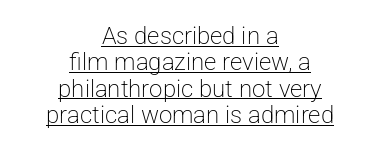
The lettering stays uniformly vertical, giving the passage a roman look. The passage shown is underscored from start to finish. Which margin do the lines hug? Neither — every line sits in the middle. Weight: regular or lighter.
